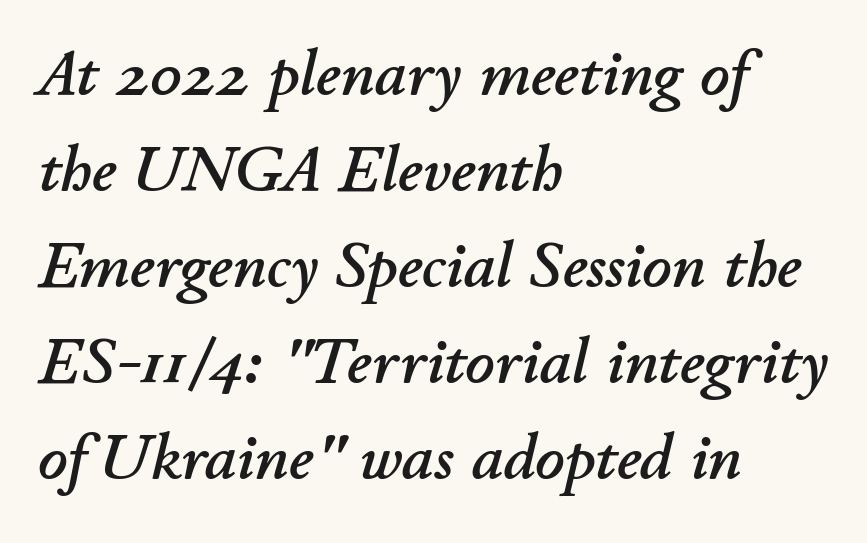
The image shows 64 px text type, italic (leaning right); set left-aligned, normal line spacing (1.5x), normal letter spacing, not underlined; low stroke contrast and a small x-height.
